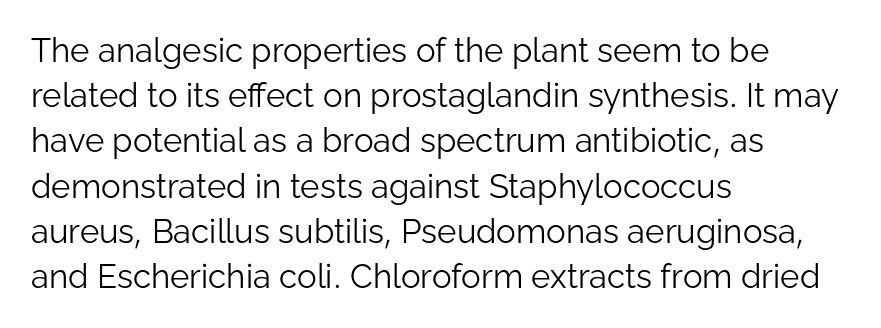
The image shows 33 px light sans-serif type, upright; set left-aligned, normal line spacing (1.37x), normal letter spacing, not underlined; low stroke contrast and a medium x-height.
